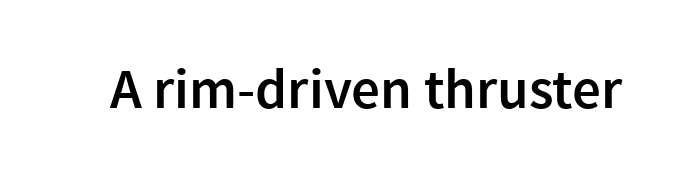
The image shows 57 px semibold sans-serif type, upright; set normal letter spacing, not underlined; a medium x-height.
